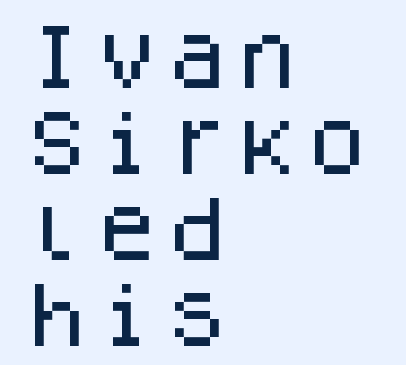
Q: Is the text italic (slanted)? A: No, it is upright.
Q: Is the typeface a serif or a sans-serif typeface? A: Sans-serif.
Q: Is the text underlined? A: No.
Q: How is the paragraph aligned? A: Left-aligned.
Q: Is the spacing between letters normal or unusually wide? A: Normal.
Q: Width (condensed, normal, or wide)? A: Normal.
Q: Stroke contrast? A: Low.
Q: x-height? A: Large.
Q: Monospaced? A: Yes.
